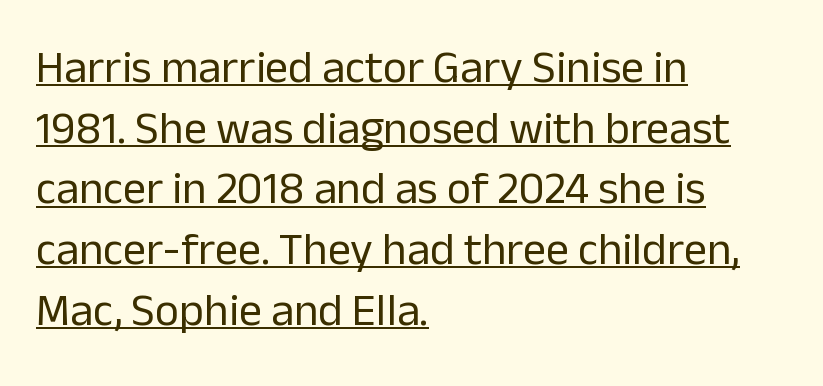
The space between consecutive lines is moderate. Each letter's strokes conclude bluntly, with no projecting serifs. When letters stand straight like this, we call the style roman or upright. The ragged edge is on the right, which tells us the setting is flush left. This is not heavy type; no bold has been used.
